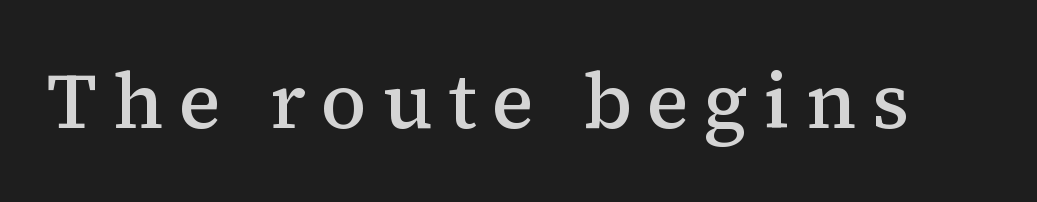
A bare baseline throughout the passage. The passage shown is typed in a proportional face where columns would drift. Caption: semibold face, moderately heavy strokes. This rendering employs a face with finishing strokes, i.e., a serif. This is roman type, the default non-slanted kind.
